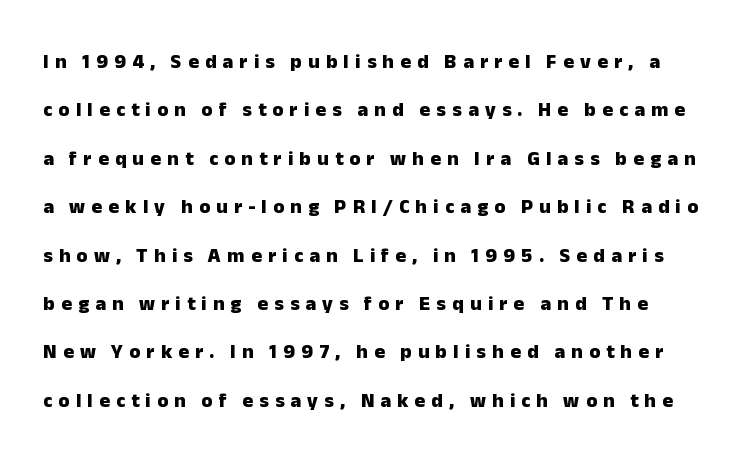
A full-strength bold gives these letters their thick strokes. The lines are spread far apart with generous leading. Characters follow at a spacing far wider than the type designer built in. No italicization has been applied; the sample stays upright. Glance below the letters and you will spot only blank space.
